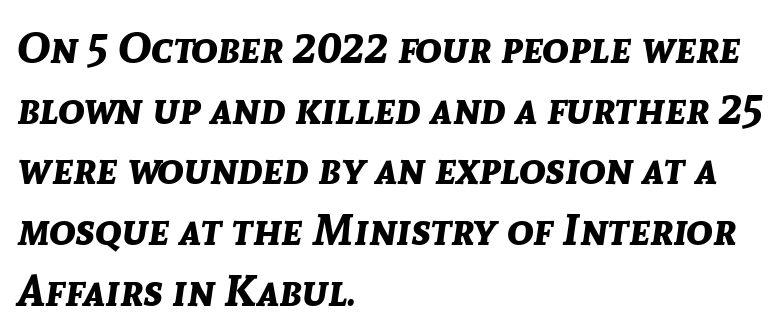
The image shows 44 px bold type, italic (leaning right); set left-aligned, normal line spacing (1.38x), normal letter spacing, not underlined; low stroke contrast and a medium x-height.
